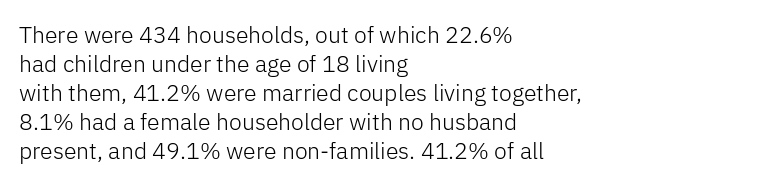
{"italic": "no", "bold": "no", "underline": "no", "align": "left", "line_spacing": "normal", "line_spacing_ratio": 1.26, "letter_spacing": "normal", "letter_spacing_em": 0.0, "glyph_px": 23}
